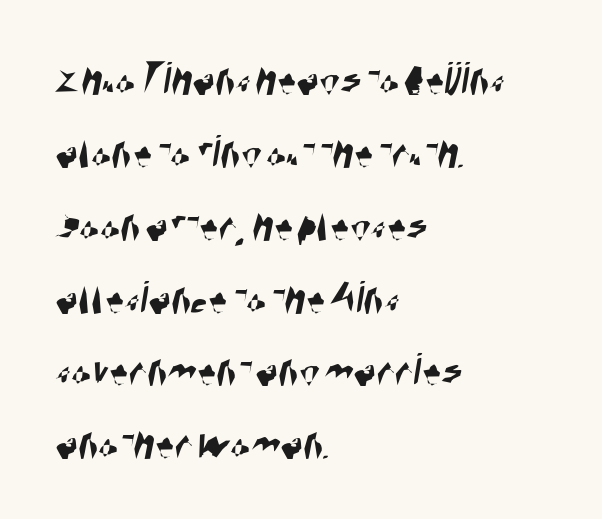
{"serif": "no", "width": "condensed", "stroke_contrast": "high", "x_height": "large", "monospaced": "no", "underline": "no", "align": "left", "line_spacing": "normal", "line_spacing_ratio": 1.55, "letter_spacing": "normal", "letter_spacing_em": 0.0, "glyph_px": 47}
